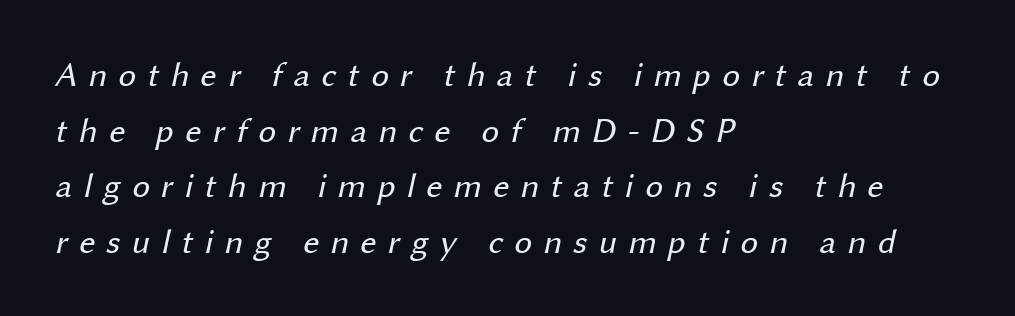
{"serif": "no", "bold": "no", "weight": "regular", "width": "normal", "stroke_contrast": "medium", "x_height": "medium", "monospaced": "no", "underline": "no", "align": "left", "line_spacing": "normal", "line_spacing_ratio": 1.59, "letter_spacing": "wide", "letter_spacing_em": 0.32, "glyph_px": 35}
